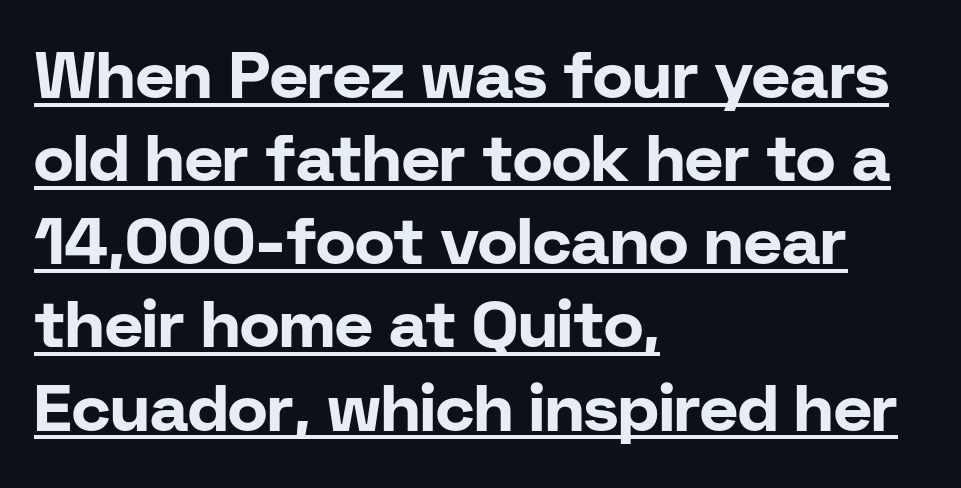
Q: Is the text bold? A: Yes.
Q: Is the text italic (slanted)? A: No, it is upright.
Q: Is the typeface a serif or a sans-serif typeface? A: Sans-serif.
Q: Is the text underlined? A: Yes.
Q: How is the paragraph aligned? A: Left-aligned.
Q: Is the spacing between letters normal or unusually wide? A: Normal.
Q: Is the spacing between lines tight, normal or loose? A: Normal.
Q: Width (condensed, normal, or wide)? A: Normal.
Q: Stroke contrast? A: Low.
Q: x-height? A: Medium.
Q: Monospaced? A: No.
